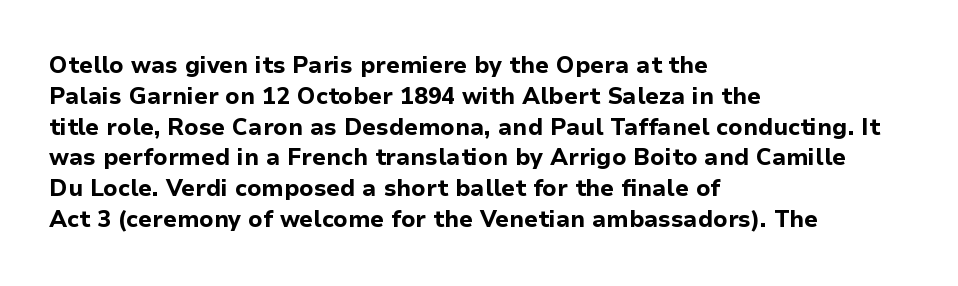
{"italic": "no", "bold": "yes", "underline": "no", "align": "left", "line_spacing": "normal", "line_spacing_ratio": 1.34, "letter_spacing": "normal", "letter_spacing_em": 0.0, "glyph_px": 23}
